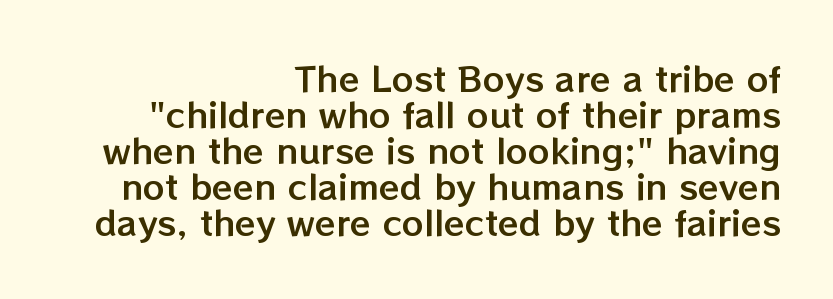
The image shows 34 px text type, upright; set right-aligned, tight line spacing (1.06x), normal letter spacing, not underlined; low stroke contrast and a medium x-height.
